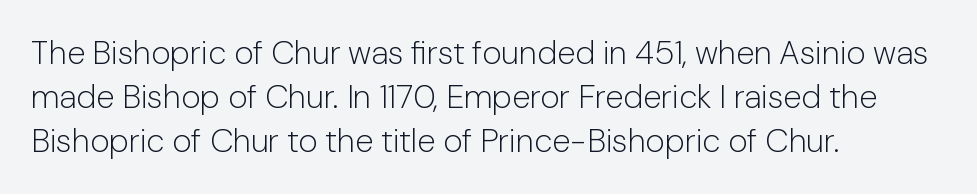
A typesetter would call this proportional, since set widths differ per character. Rule under the text: the space is simply empty. Line starts are locked; line ends wander. Nope, not italic — everything's standing straight. Nobody touched the tracking dial on this one. Nothing heavy about these letters — not bold at all.
